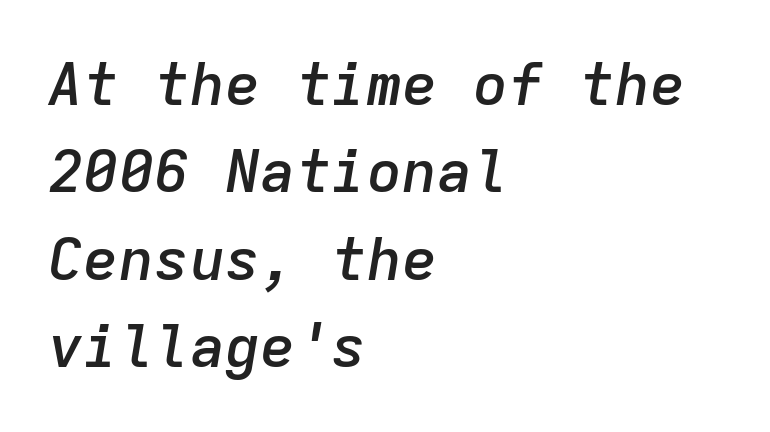
The image shows 59 px semibold type, italic (leaning right), monospaced; set left-aligned, normal line spacing (1.48x), normal letter spacing, not underlined; low stroke contrast and a medium x-height.
